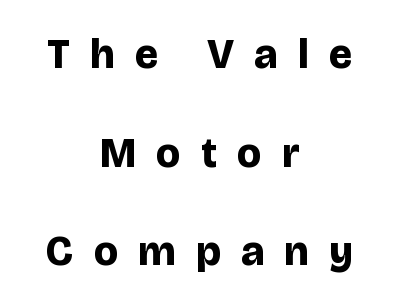
Students, observe: this is what heavily led, spacious text looks like. The space beneath each line is pristine and unruled. Letterform terminals end flat and unadorned throughout the passage. What weight is shown? A full bold with thick strokes. The letters stand upright; this is a roman face. The face used here is proportionally spaced, like ordinary book or web type.
